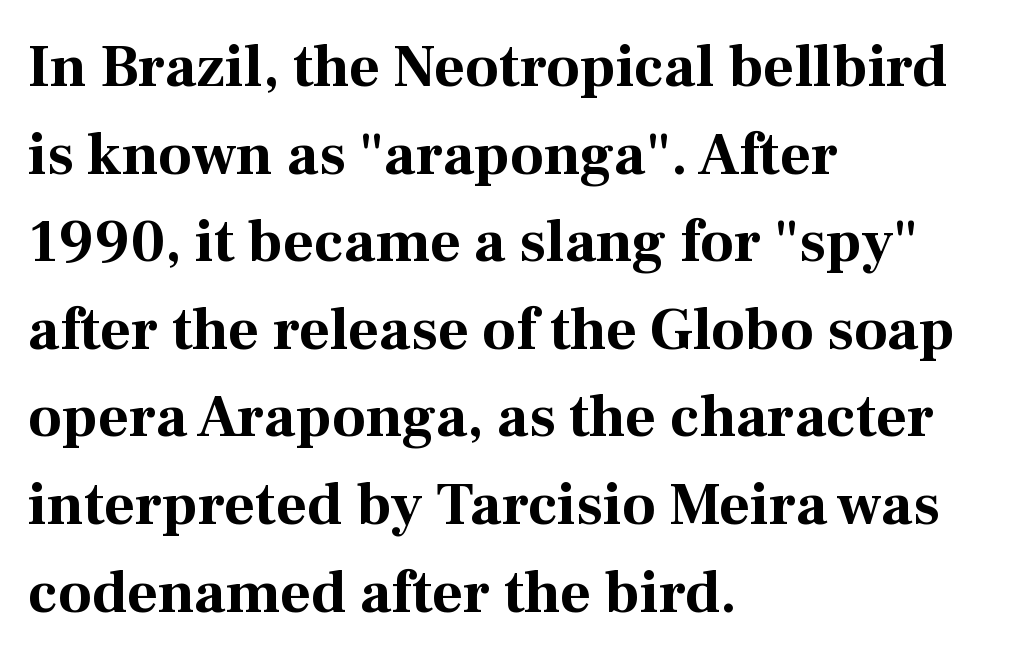
{"serif": "yes", "italic": "no", "bold": "yes", "weight": "bold", "width": "normal", "stroke_contrast": "medium", "x_height": "medium", "monospaced": "no", "underline": "no", "align": "left", "line_spacing": "normal", "line_spacing_ratio": 1.46, "letter_spacing": "normal", "letter_spacing_em": 0.0, "glyph_px": 60}
